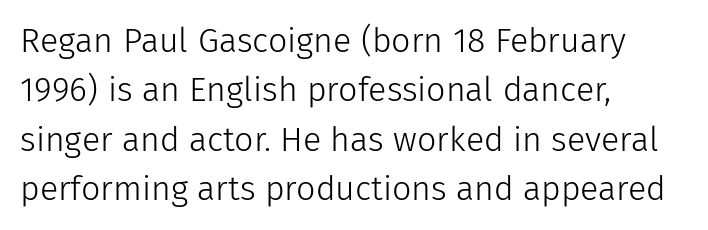
This block has exactly the height ordinary leading produces. The typeface chosen for these lines omits serifs. A student would call this left alignment; a typographer would say flush left, rag right. The passage shown is typed in a proportional face where columns would drift. Bold? No — there's no thickening of the strokes. You can tell it's not italic because the verticals are truly vertical.
